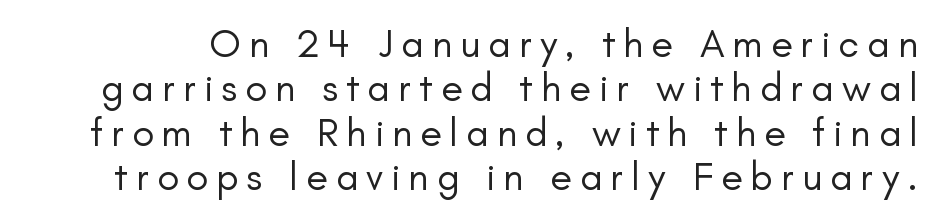
The image shows 40 px regular-weight sans-serif type, upright; set tight line spacing (1.11x), unusually wide letter spacing (+0.2 em), not underlined; low stroke contrast and a small x-height.
